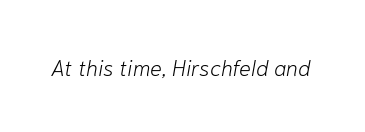
The image shows 22 px text type, italic (leaning right); set normal letter spacing, not underlined.
